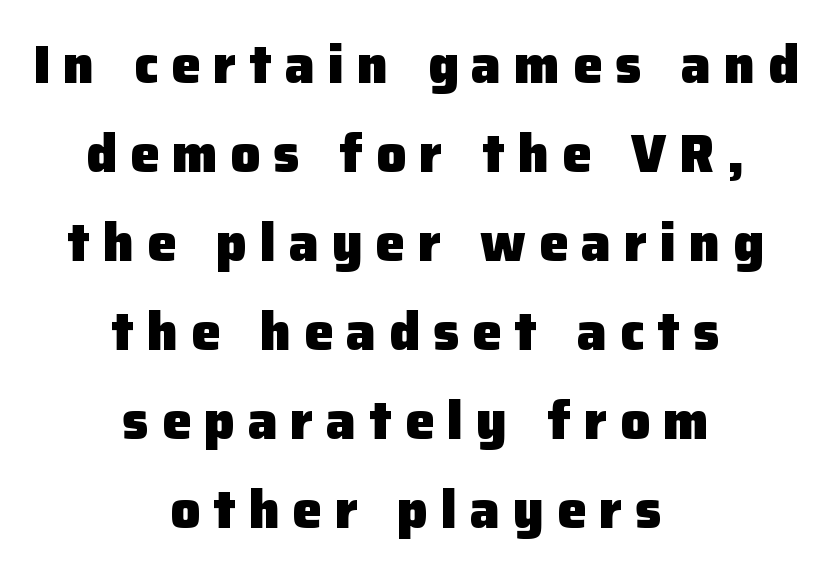
Q: Is the text bold? A: Yes.
Q: Is the text italic (slanted)? A: No, it is upright.
Q: Is the typeface a serif or a sans-serif typeface? A: Sans-serif.
Q: Is the text underlined? A: No.
Q: How is the paragraph aligned? A: Centered.
Q: Is the spacing between letters normal or unusually wide? A: Unusually wide.
Q: Is the spacing between lines tight, normal or loose? A: Normal.
Q: Width (condensed, normal, or wide)? A: Normal.
Q: Stroke contrast? A: Low.
Q: x-height? A: Medium.
Q: Monospaced? A: No.
